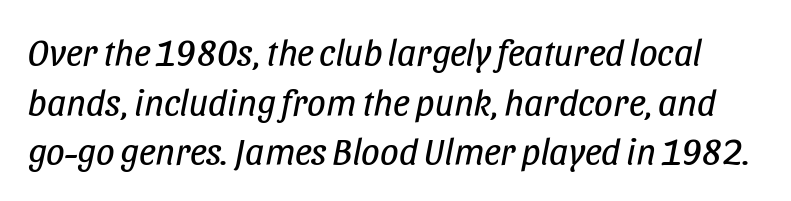
Q: Is the text bold? A: No.
Q: Is the text italic (slanted)? A: Yes, it leans right by about 11 degrees.
Q: Is the text underlined? A: No.
Q: Is the spacing between letters normal or unusually wide? A: Normal.
Q: Is the spacing between lines tight, normal or loose? A: Normal.
Q: Width (condensed, normal, or wide)? A: Condensed.
Q: Stroke contrast? A: Low.
Q: x-height? A: Large.
Q: Monospaced? A: No.
